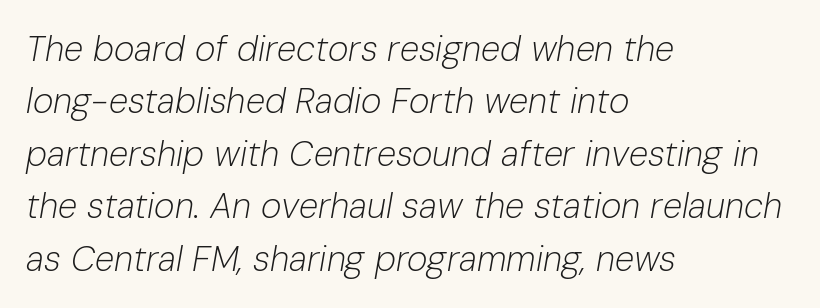
Each stroke keeps to a modest, everyday thickness or less. Which margin do the lines hug? The left one — the right edge is uneven. Character widths vary here, with narrow letters taking less room than wide ones. The zone under the glyphs is completely vacant. Quick note: interline space is typical.
